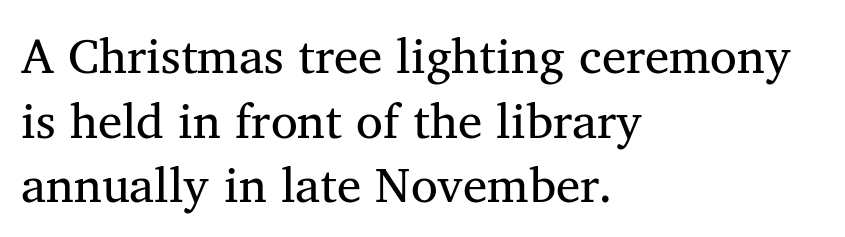
{"serif": "yes", "bold": "no", "weight": "regular", "width": "normal", "stroke_contrast": "medium", "x_height": "medium", "monospaced": "no", "underline": "no", "align": "left", "line_spacing": "normal", "line_spacing_ratio": 1.32, "letter_spacing": "normal", "letter_spacing_em": 0.0, "glyph_px": 49}
